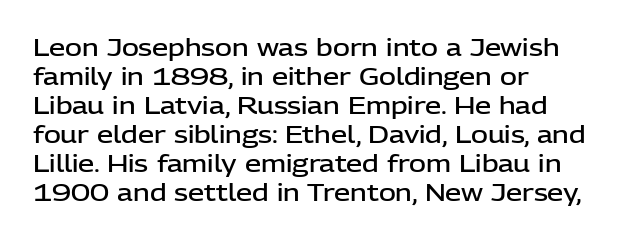
The image shows 23 px text type, upright; set left-aligned, normal line spacing (1.26x), normal letter spacing, not underlined.
